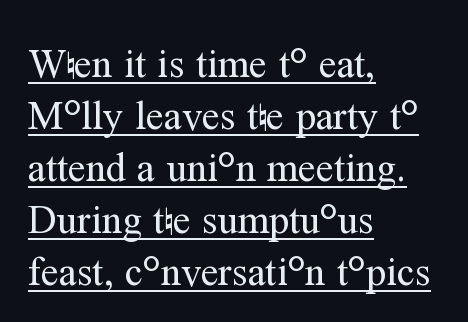
Q: Is the text bold? A: No.
Q: Is the text italic (slanted)? A: No, it is upright.
Q: Is the typeface a serif or a sans-serif typeface? A: Serif.
Q: Is the text underlined? A: Yes.
Q: How is the paragraph aligned? A: Left-aligned.
Q: Is the spacing between letters normal or unusually wide? A: Normal.
Q: Is the spacing between lines tight, normal or loose? A: Normal.
Q: Width (condensed, normal, or wide)? A: Normal.
Q: Stroke contrast? A: Medium.
Q: x-height? A: Medium.
Q: Monospaced? A: No.
